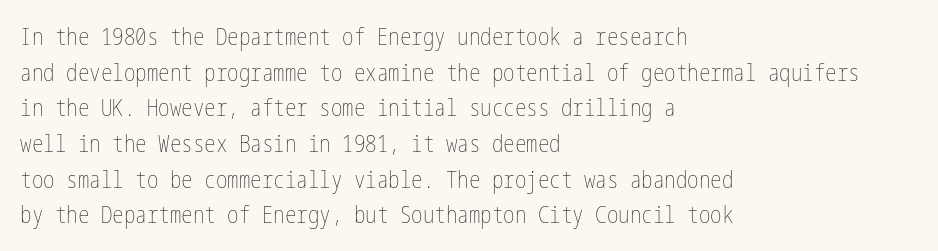
Q: Is the text bold? A: No.
Q: Is the text italic (slanted)? A: No, it is upright.
Q: Is the text underlined? A: No.
Q: How is the paragraph aligned? A: Left-aligned.
Q: Is the spacing between letters normal or unusually wide? A: Normal.
Q: Is the spacing between lines tight, normal or loose? A: Normal.
